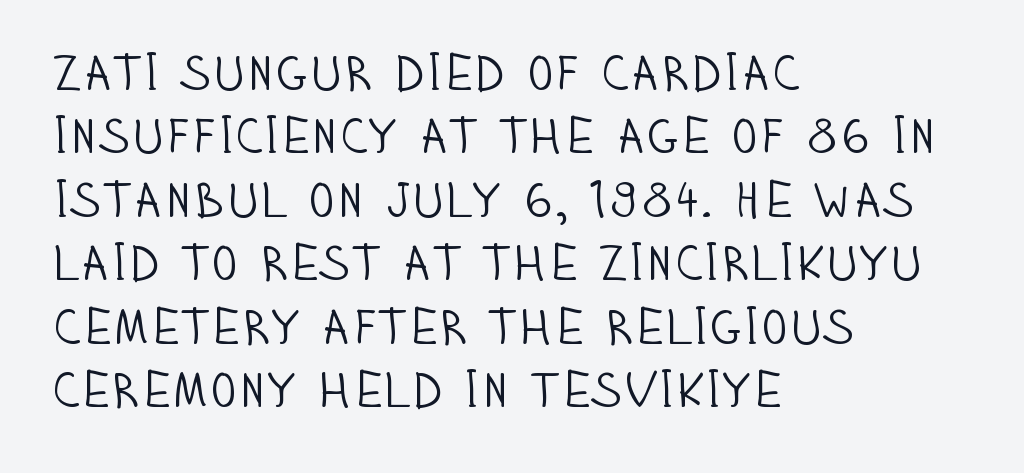
The passage shown is typed in a proportional face where columns would drift. The typeface has the unassuming heft of standard copy or less. Leftover space on each line is placed entirely after the last word. Note: no serifs on the glyphs.
